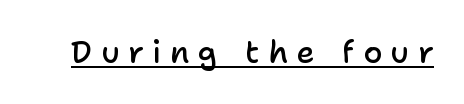
The image shows 31 px semibold sans-serif type, upright; set unusually wide letter spacing (+0.28 em), underlined; low stroke contrast and a medium x-height.
